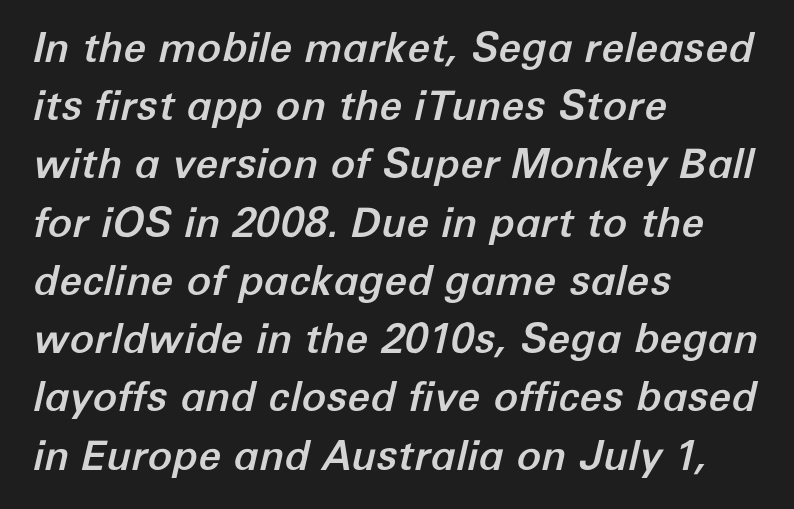
The image shows 41 px text type, italic (leaning right); set left-aligned, normal line spacing (1.42x), normal letter spacing, not underlined; low stroke contrast and a medium x-height.
